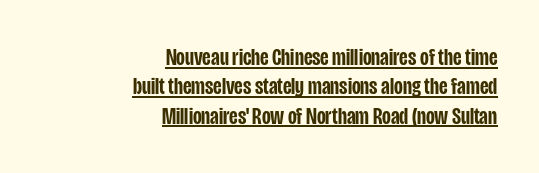
{"italic": "no", "bold": "semi", "underline": "yes", "align": "right", "line_spacing_ratio": 1.22, "letter_spacing": "normal", "letter_spacing_em": 0.0, "glyph_px": 24}
